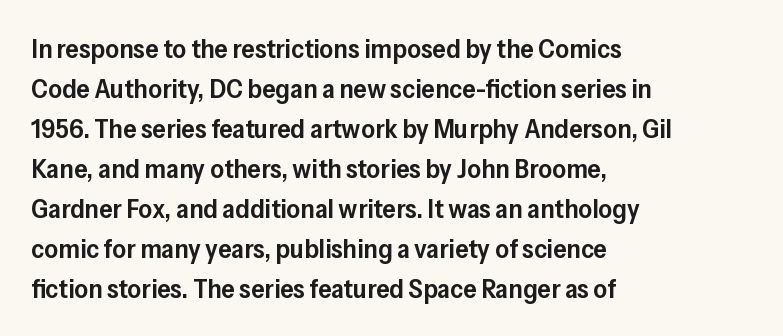
{"italic": "no", "bold": "semi", "underline": "no", "align": "left", "line_spacing": "normal", "line_spacing_ratio": 1.48, "letter_spacing": "normal", "letter_spacing_em": 0.0, "glyph_px": 27}
